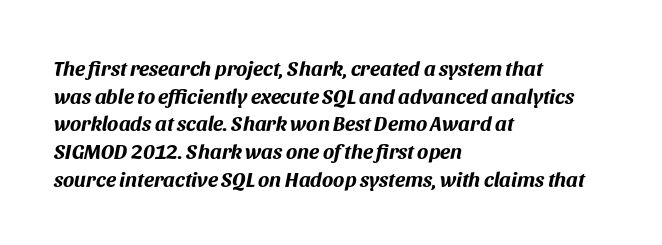
{"italic": "yes", "lean": "right", "slant_degrees": 11, "bold": "yes", "underline": "no", "align": "left", "line_spacing": "normal", "line_spacing_ratio": 1.32, "letter_spacing": "normal", "letter_spacing_em": 0.0, "glyph_px": 21}
